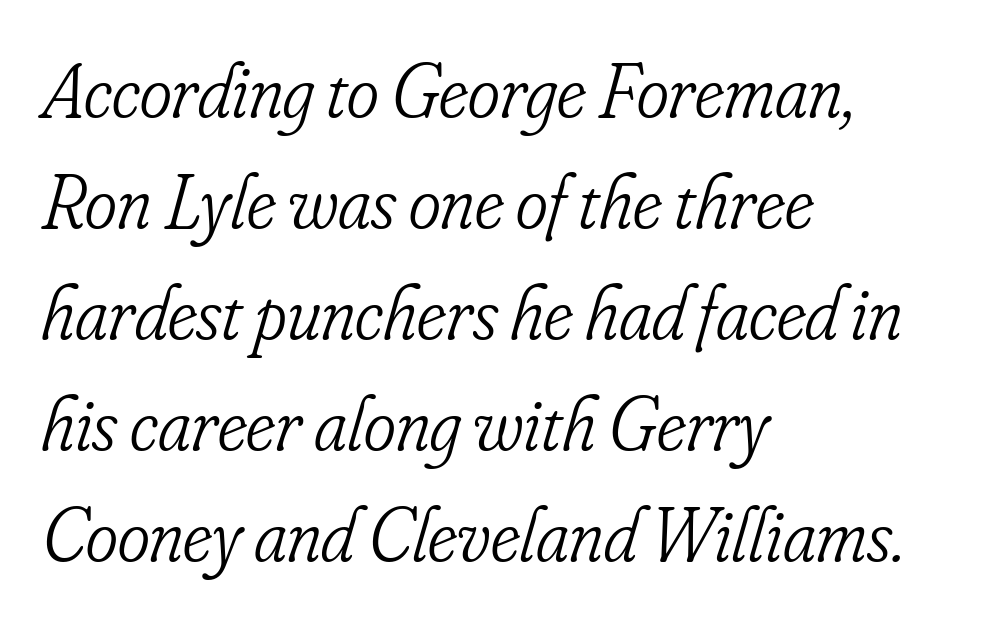
The image shows 77 px light, condensed serif type, italic (leaning right); set left-aligned, normal line spacing (1.44x), normal letter spacing, not underlined; low stroke contrast and a small x-height.
